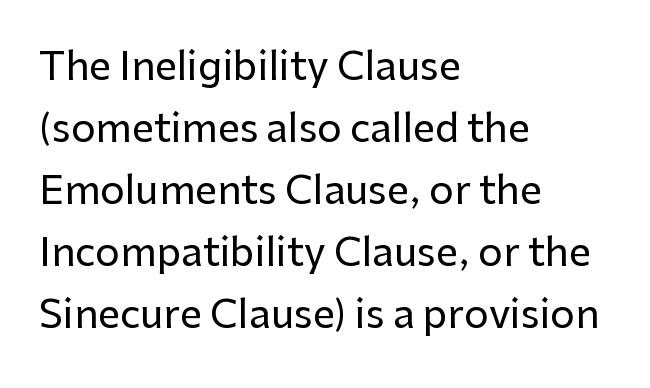
The gaps between neighbouring characters are ordinary and unremarkable. The lines in this sample share a left origin and differ only in where they stop. You could not count columns in this text — the font is proportionally spaced. The space between consecutive lines is moderate. Descenders are the only things crossing below the line. The lettering holds an erect, upright posture throughout.
